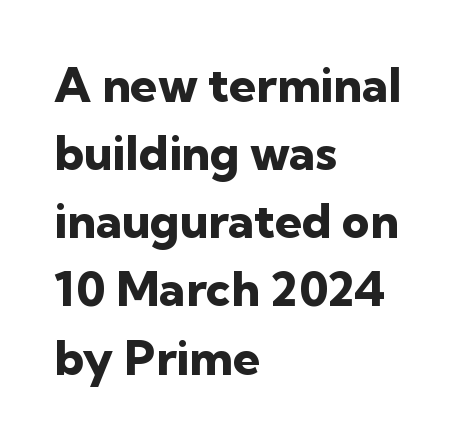
{"serif": "no", "italic": "no", "bold": "yes", "weight": "heavy", "width": "normal", "stroke_contrast": "low", "x_height": "medium", "monospaced": "no", "underline": "no", "align": "left", "line_spacing": "normal", "line_spacing_ratio": 1.42, "letter_spacing": "normal", "letter_spacing_em": 0.0, "glyph_px": 48}
